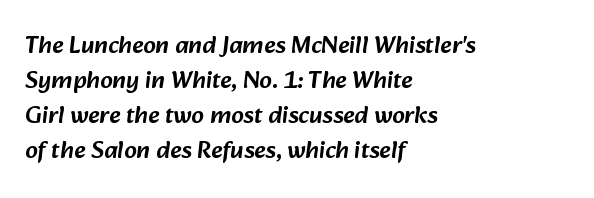
The space beneath each line is pristine and unruled. Short and long lines alike share a common starting point at left. Interline gaps are of average width in this sample. The type is set solid horizontally, with unmodified tracking.
